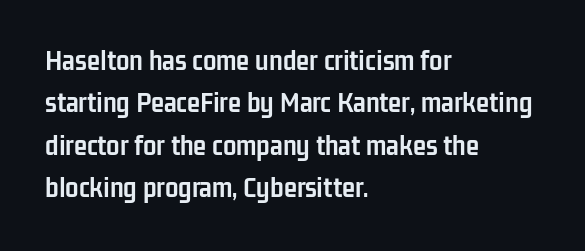
{"serif": "no", "italic": "no", "bold": "yes", "weight": "semibold", "width": "condensed", "stroke_contrast": "low", "x_height": "medium", "monospaced": "no", "underline": "no", "align": "left", "line_spacing": "normal", "line_spacing_ratio": 1.41, "letter_spacing": "normal", "letter_spacing_em": 0.0, "glyph_px": 30}
